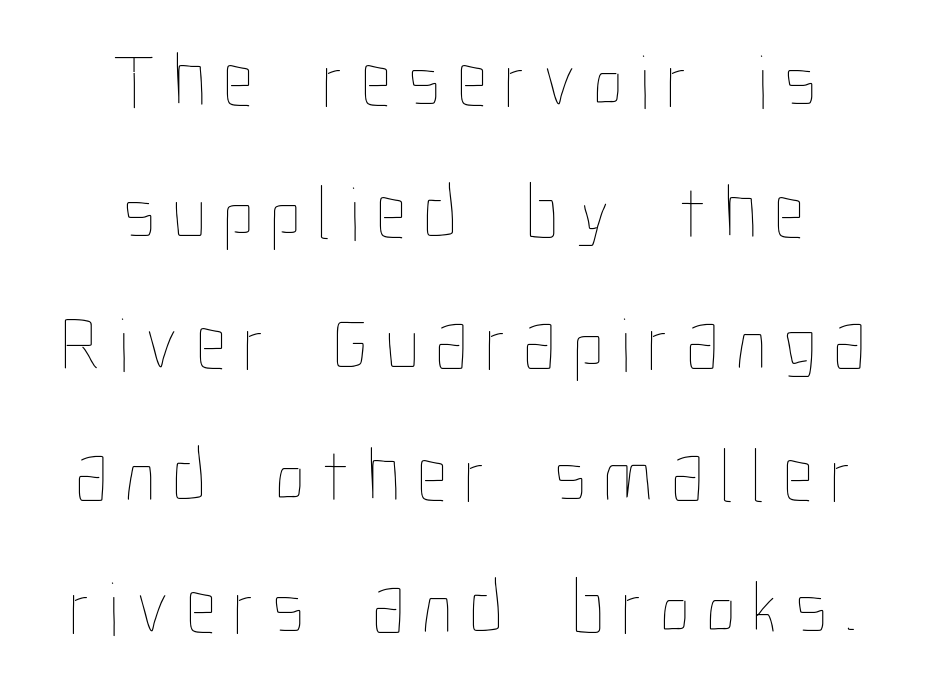
The characters are drawn with everyday or finer stroke widths. The face used here is proportionally spaced, like ordinary book or web type. Do the letters lean? They stand straight. Notice how the passage keeps no hard edge, just a central spine. Loose tracking; the words dissolve into strings of separated letters.
